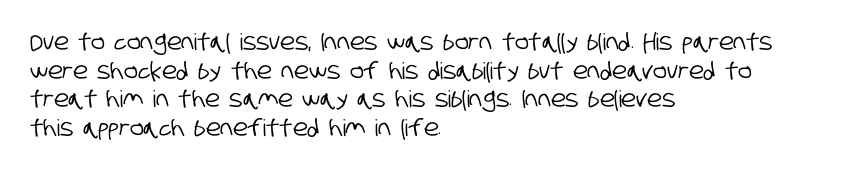
{"underline": "no", "align": "left", "line_spacing_ratio": 1.24, "letter_spacing": "normal", "letter_spacing_em": 0.0, "glyph_px": 23}
